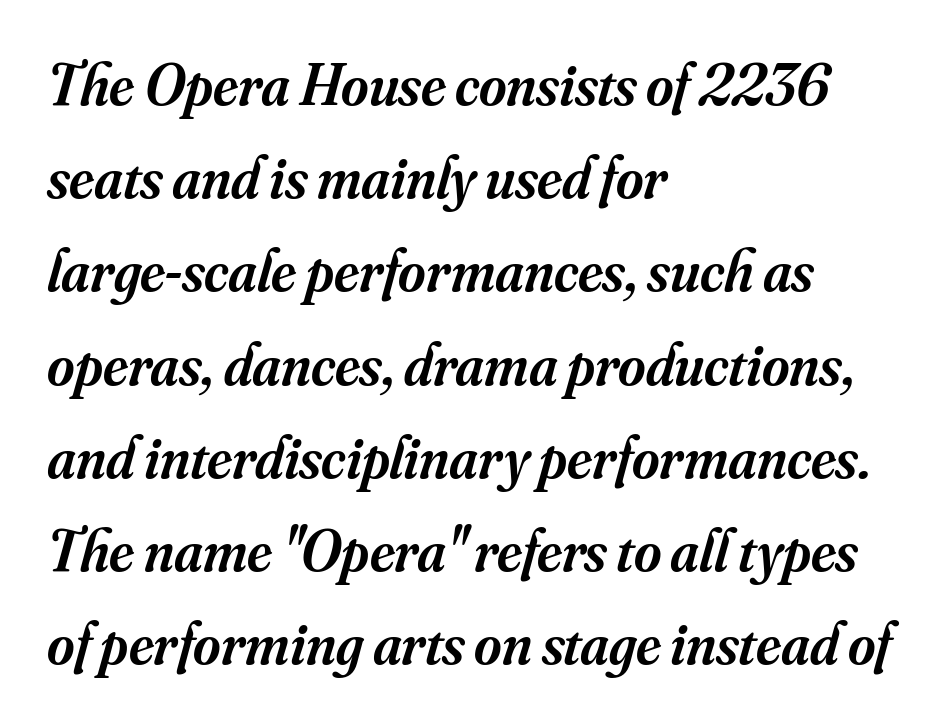
Does the leading feel generous? No, just average. Posture: slanted. The gaps between neighbouring characters are ordinary and unremarkable. Look at the bottom of the vertical strokes: they flare into serifs here. Each row of text sits above clean, open space. The sample has been set in demibold, a notch under bold.
